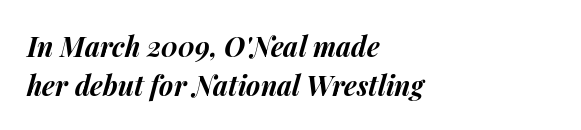
Designer's note — italics engaged. A student would call this left alignment; a typographer would say flush left, rag right. Regarding leading, the lines here are spaced in the standard way. Clear beneath every line of the passage.
